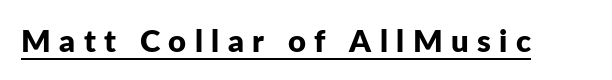
Character widths vary here, with narrow letters taking less room than wide ones. Words appear elongated and porous because spacing is wide. You can tell it's not italic because the verticals are truly vertical. The sample's only ornament is a line tracing under the words.
